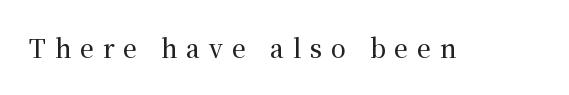
The image shows 25 px text type, upright; set unusually wide letter spacing (+0.35 em), not underlined.
